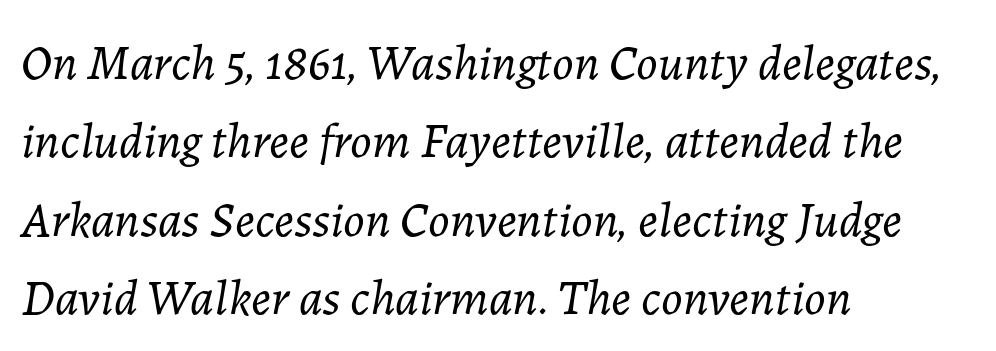
Q: Is the text bold? A: No.
Q: Is the text italic (slanted)? A: Yes, it leans right by about 7 degrees.
Q: Is the text underlined? A: No.
Q: How is the paragraph aligned? A: Left-aligned.
Q: Is the spacing between letters normal or unusually wide? A: Normal.
Q: Is the spacing between lines tight, normal or loose? A: Normal.
Q: Width (condensed, normal, or wide)? A: Normal.
Q: Stroke contrast? A: Low.
Q: x-height? A: Medium.
Q: Monospaced? A: No.
